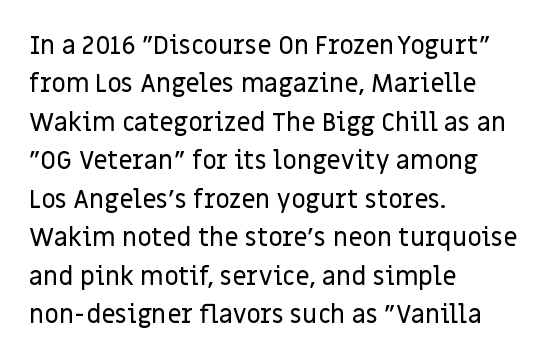
{"italic": "no", "underline": "no", "align": "left", "line_spacing": "normal", "line_spacing_ratio": 1.54, "letter_spacing": "normal", "letter_spacing_em": 0.0, "glyph_px": 25}
